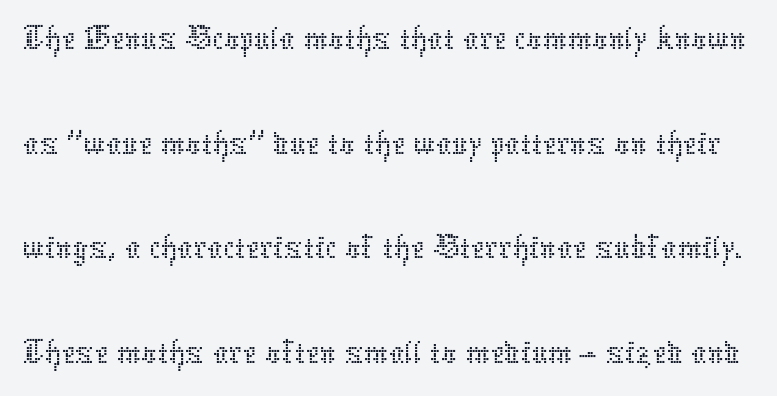
{"italic": "no", "bold": "no", "weight": "thin", "width": "normal", "stroke_contrast": "low", "x_height": "medium", "monospaced": "no", "underline": "no", "line_spacing": "normal", "line_spacing_ratio": 1.36, "letter_spacing": "normal", "letter_spacing_em": 0.0, "glyph_px": 77}
